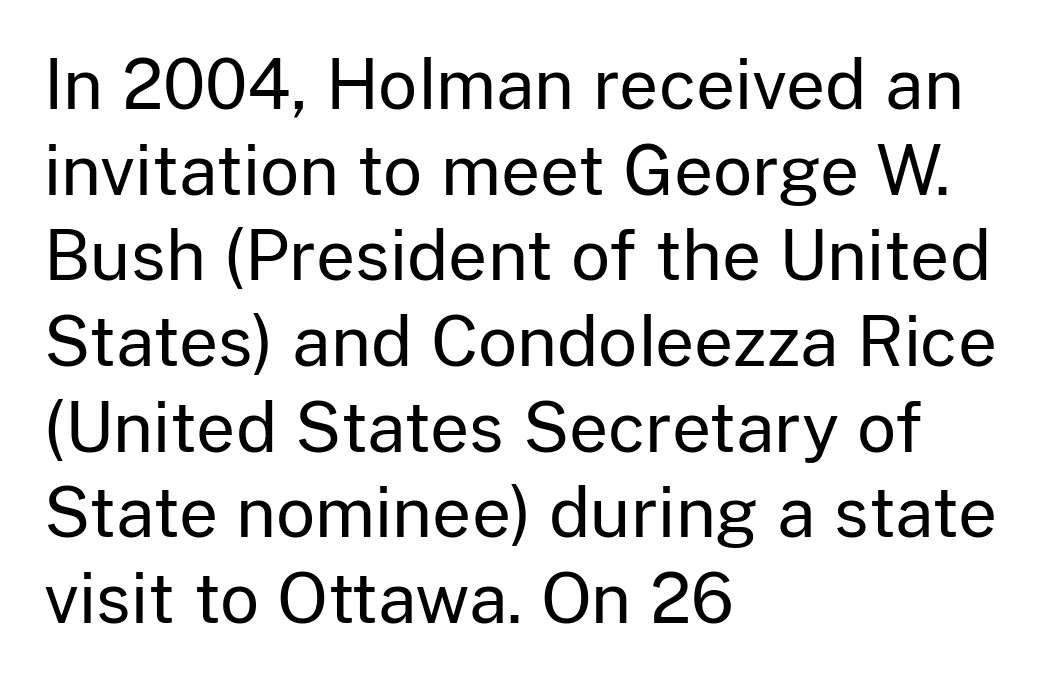
{"serif": "no", "italic": "no", "bold": "no", "weight": "regular", "width": "normal", "stroke_contrast": "low", "x_height": "medium", "monospaced": "no", "underline": "no", "align": "left", "line_spacing": "normal", "line_spacing_ratio": 1.26, "letter_spacing": "normal", "letter_spacing_em": 0.0, "glyph_px": 68}
